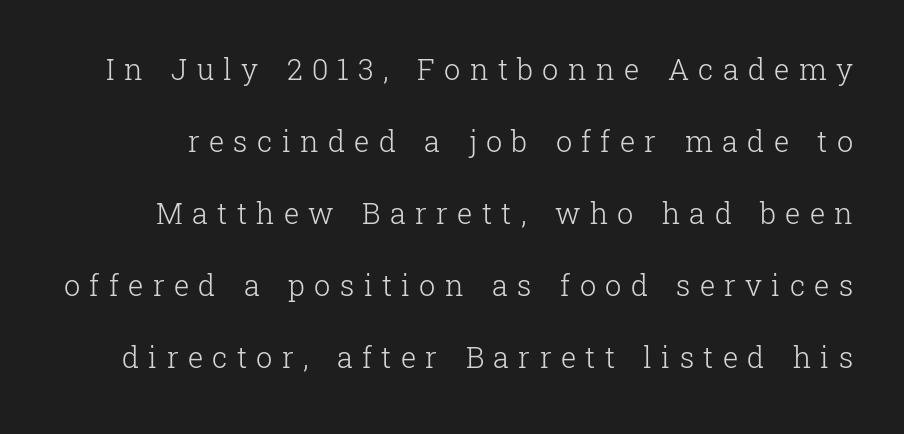
Q: Is the text bold? A: No.
Q: Is the text italic (slanted)? A: No, it is upright.
Q: Is the typeface a serif or a sans-serif typeface? A: Serif.
Q: Is the text underlined? A: No.
Q: Is the spacing between letters normal or unusually wide? A: Unusually wide.
Q: Is the spacing between lines tight, normal or loose? A: Loose.
Q: Width (condensed, normal, or wide)? A: Normal.
Q: Stroke contrast? A: Low.
Q: x-height? A: Medium.
Q: Monospaced? A: No.
